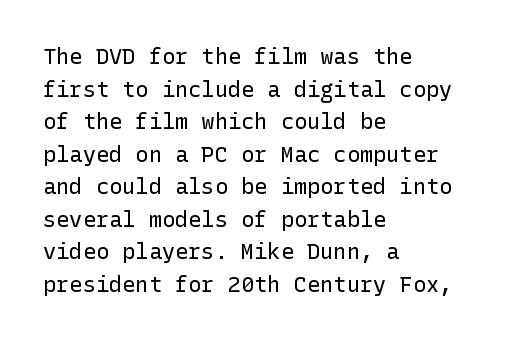
Rows of type keep a routine distance in the vertical direction. The space beneath each line is pristine and unruled. Which margin do the lines hug? The left one — the right edge is uneven. The letterforms sit shoulder to shoulder at normal distance.
